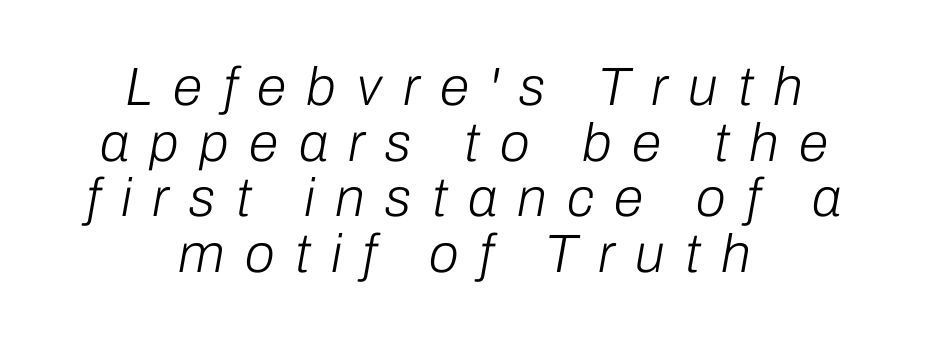
{"italic": "yes", "lean": "right", "slant_degrees": 10, "bold": "no", "weight": "light", "width": "normal", "stroke_contrast": "low", "x_height": "medium", "monospaced": "no", "underline": "no", "align": "center", "line_spacing": "tight", "line_spacing_ratio": 1.03, "letter_spacing": "wide", "letter_spacing_em": 0.38, "glyph_px": 54}
